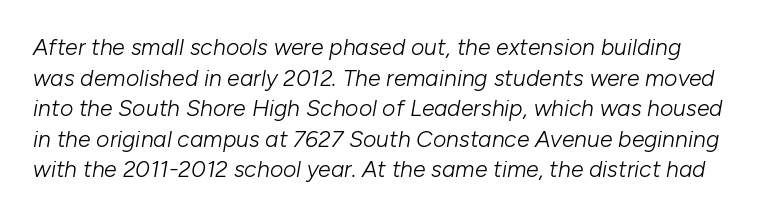
{"italic": "yes", "lean": "right", "slant_degrees": 10, "bold": "no", "underline": "no", "line_spacing": "normal", "line_spacing_ratio": 1.33, "letter_spacing": "normal", "letter_spacing_em": 0.0, "glyph_px": 23}
